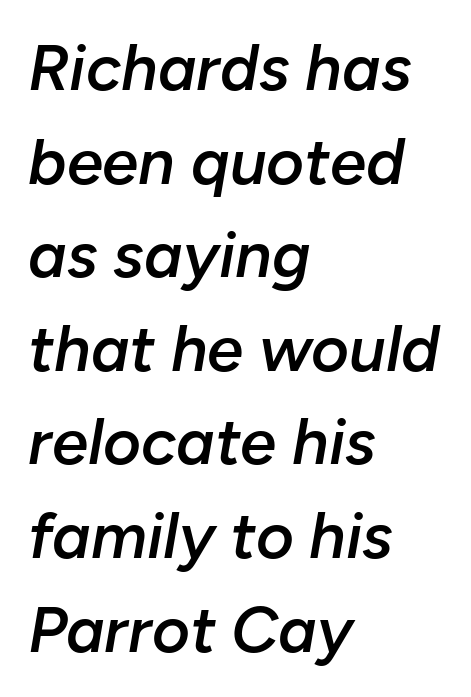
The image shows 65 px semibold type, italic (leaning right); set left-aligned, normal line spacing (1.44x), normal letter spacing, not underlined; low stroke contrast and a medium x-height.
